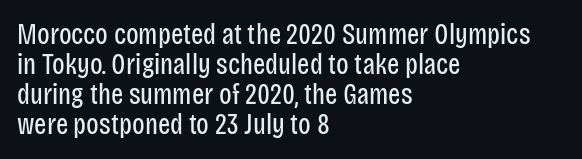
Q: Is the text bold? A: No.
Q: Is the text italic (slanted)? A: No, it is upright.
Q: Is the typeface a serif or a sans-serif typeface? A: Sans-serif.
Q: Is the text underlined? A: No.
Q: How is the paragraph aligned? A: Left-aligned.
Q: Is the spacing between letters normal or unusually wide? A: Normal.
Q: Is the spacing between lines tight, normal or loose? A: Tight.
Q: Width (condensed, normal, or wide)? A: Condensed.
Q: Stroke contrast? A: Low.
Q: x-height? A: Large.
Q: Monospaced? A: No.
